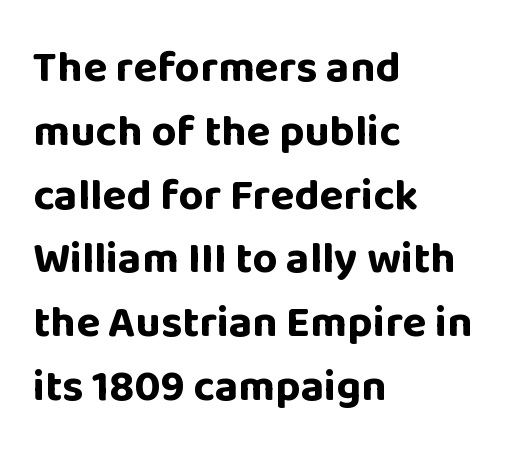
Here the designer chose a conventional face with non-uniform glyph widths. Designer's note — italics off, roman on. The gaps between neighbouring characters are ordinary and unremarkable. The font is running at its bold setting. These lines are composed in type without serifs. This rendering features lettering with no underline.
